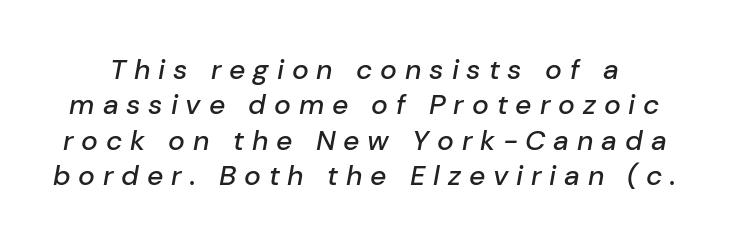
Q: Is the text italic (slanted)? A: Yes, it leans right by about 10 degrees.
Q: Is the text underlined? A: No.
Q: Is the spacing between letters normal or unusually wide? A: Unusually wide.
Q: Is the spacing between lines tight, normal or loose? A: Normal.
Q: Width (condensed, normal, or wide)? A: Normal.
Q: Stroke contrast? A: Low.
Q: x-height? A: Medium.
Q: Monospaced? A: No.
